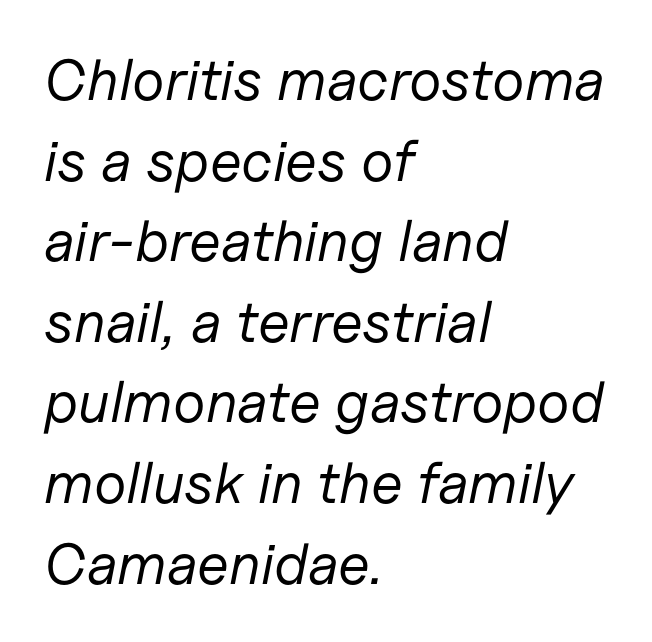
{"italic": "yes", "lean": "right", "slant_degrees": 11, "bold": "no", "weight": "regular", "width": "normal", "stroke_contrast": "low", "x_height": "medium", "monospaced": "no", "underline": "no", "align": "left", "line_spacing": "normal", "line_spacing_ratio": 1.39, "letter_spacing": "normal", "letter_spacing_em": 0.0, "glyph_px": 58}
